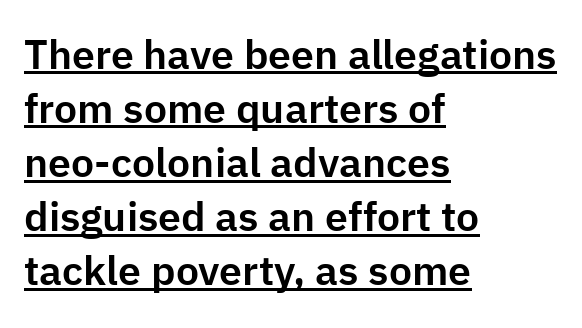
{"serif": "no", "italic": "no", "width": "normal", "stroke_contrast": "low", "x_height": "medium", "monospaced": "no", "underline": "yes", "align": "left", "line_spacing": "normal", "line_spacing_ratio": 1.32, "letter_spacing": "normal", "letter_spacing_em": 0.0, "glyph_px": 41}
